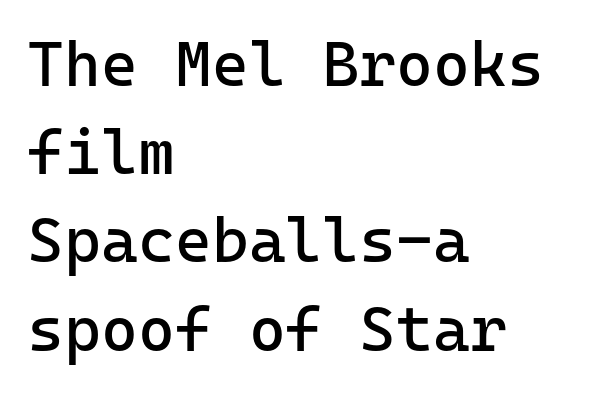
The paragraph shown leans on its left margin. The passage shown stacks its lines at a standard gap. The rendering uses typewriter-style spacing with identical character cells. The rendering keeps characters at their native spacing. The weight tops out at a normal text grade.
